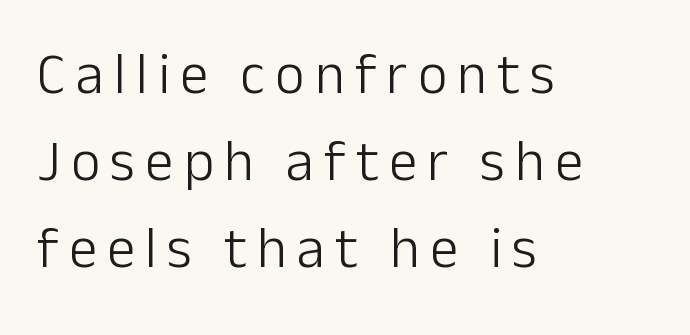
{"serif": "no", "italic": "no", "bold": "no", "weight": "light", "width": "normal", "stroke_contrast": "low", "x_height": "medium", "monospaced": "no", "underline": "no", "align": "left", "line_spacing": "normal", "line_spacing_ratio": 1.53, "glyph_px": 57}
